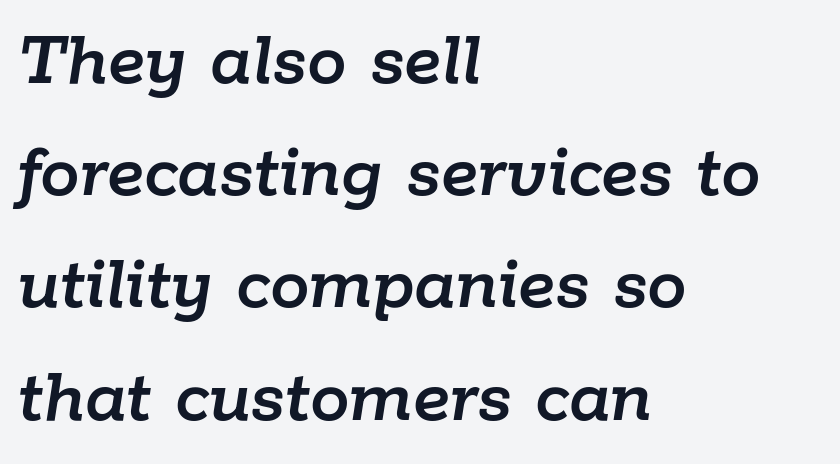
{"italic": "yes", "lean": "right", "slant_degrees": 9, "width": "normal", "stroke_contrast": "low", "x_height": "medium", "monospaced": "no", "underline": "no", "align": "left", "line_spacing": "normal", "line_spacing_ratio": 1.42, "letter_spacing": "normal", "letter_spacing_em": 0.0, "glyph_px": 79}
